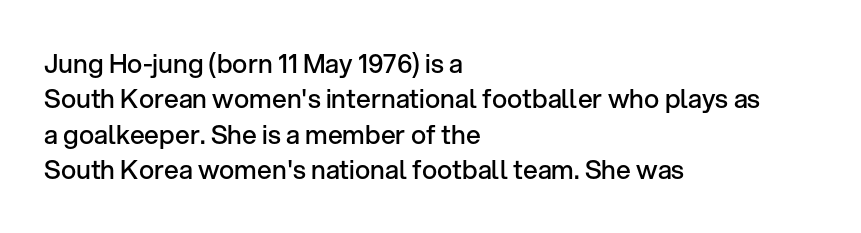
Quick note: underline off. Is the letter spacing exaggerated? No — it looks like the ordinary default. Each new line begins a customary step beneath the previous one. Its strokes are somewhat broadened, the hallmark of semibold type.
